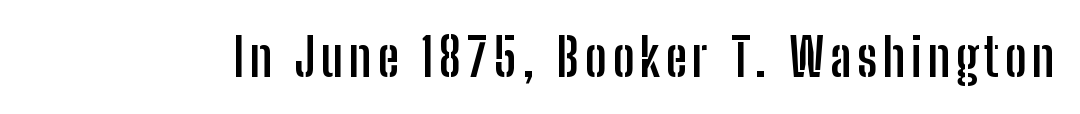
The image shows 52 px semibold, condensed sans-serif type, upright; set not underlined; low stroke contrast and a medium x-height.
